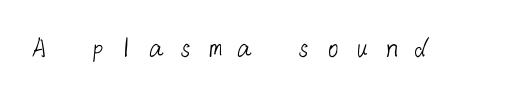
The image shows 31 px light sans-serif type; set unusually wide letter spacing (+0.45 em), not underlined; low stroke contrast and a medium x-height.
